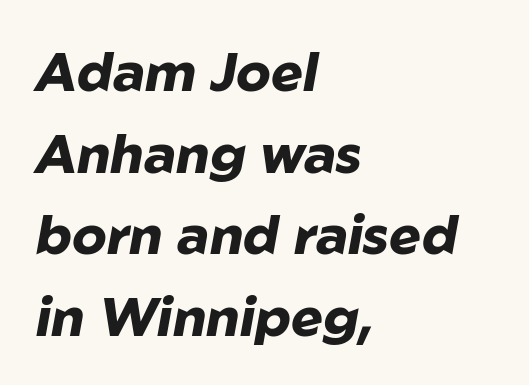
The image shows 54 px heavy type, italic (leaning right); set left-aligned, normal line spacing (1.51x), normal letter spacing, not underlined; low stroke contrast and a medium x-height.
